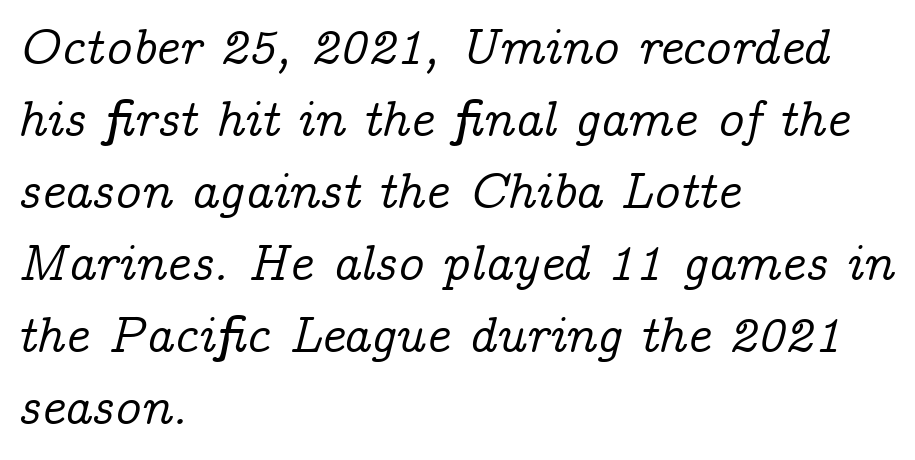
Q: Is the text italic (slanted)? A: Yes, it leans right by about 14 degrees.
Q: Is the typeface a serif or a sans-serif typeface? A: Serif.
Q: Is the text underlined? A: No.
Q: How is the paragraph aligned? A: Left-aligned.
Q: Is the spacing between letters normal or unusually wide? A: Normal.
Q: Is the spacing between lines tight, normal or loose? A: Normal.
Q: Width (condensed, normal, or wide)? A: Normal.
Q: Stroke contrast? A: Low.
Q: x-height? A: Medium.
Q: Monospaced? A: No.
